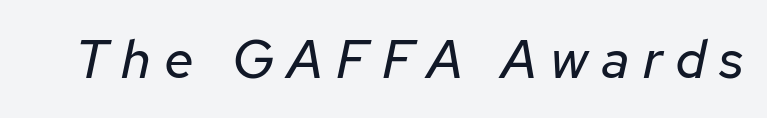
{"italic": "yes", "lean": "right", "slant_degrees": 12, "bold": "no", "weight": "regular", "width": "normal", "stroke_contrast": "low", "x_height": "medium", "monospaced": "no", "underline": "no", "letter_spacing": "wide", "letter_spacing_em": 0.24, "glyph_px": 54}
